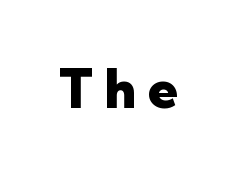
The image shows 53 px heavy sans-serif type, upright; set unusually wide letter spacing (+0.23 em), not underlined; low stroke contrast and a medium x-height.
